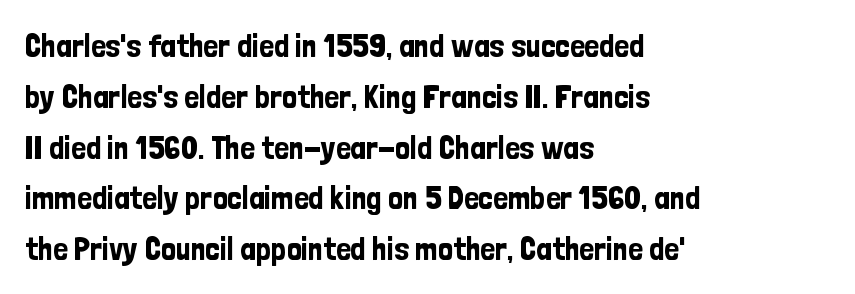
Descender tails drop into unmarked territory. The passage shown is typed in a proportional face where columns would drift. Line spacing here is normal. The text block is weighted toward the left margin, trailing off unevenly rightward.
